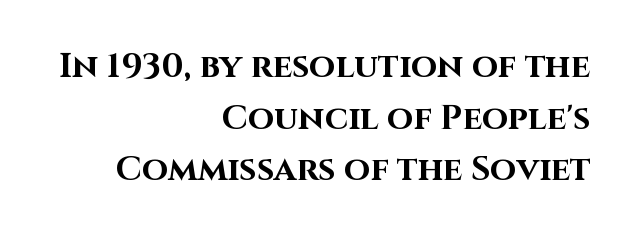
Typographically, this falls in the sans-serif category. What stands out about the letter spacing? Nothing — it is the standard amount. Characters remain perfectly vertical along every line. Check under the words: just untouched page. The vertical gap from one line to the next is medium. The face used here is proportionally spaced, like ordinary book or web type.
